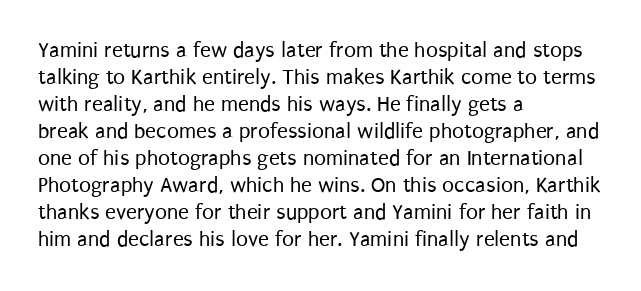
Beneath every word, the page is bare. The lettering holds an erect, upright posture throughout. Caption: face not bold, strokes unweighted. The gaps between neighbouring characters are ordinary and unremarkable.
